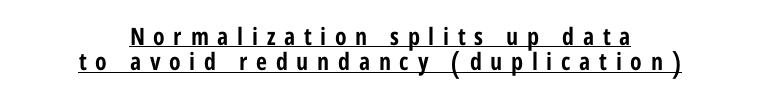
{"italic": "no", "bold": "yes", "underline": "yes", "align": "center", "line_spacing": "tight", "line_spacing_ratio": 1.06, "letter_spacing": "wide", "letter_spacing_em": 0.36, "glyph_px": 24}
